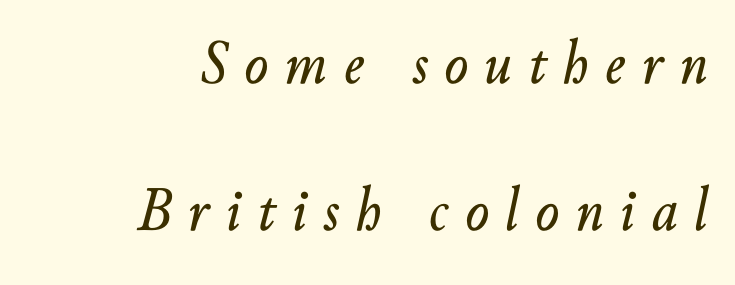
Q: Is the text italic (slanted)? A: Yes, it leans right by about 10 degrees.
Q: Is the text underlined? A: No.
Q: How is the paragraph aligned? A: Right-aligned.
Q: Is the spacing between letters normal or unusually wide? A: Unusually wide.
Q: Is the spacing between lines tight, normal or loose? A: Loose.
Q: Width (condensed, normal, or wide)? A: Normal.
Q: Stroke contrast? A: Low.
Q: x-height? A: Small.
Q: Monospaced? A: No.
